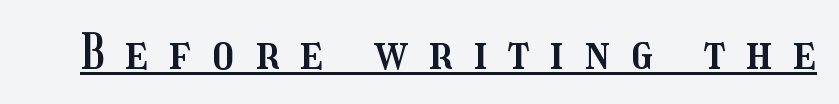
{"italic": "no", "width": "condensed", "stroke_contrast": "medium", "x_height": "medium", "monospaced": "no", "underline": "yes", "letter_spacing": "wide", "letter_spacing_em": 0.44, "glyph_px": 48}
